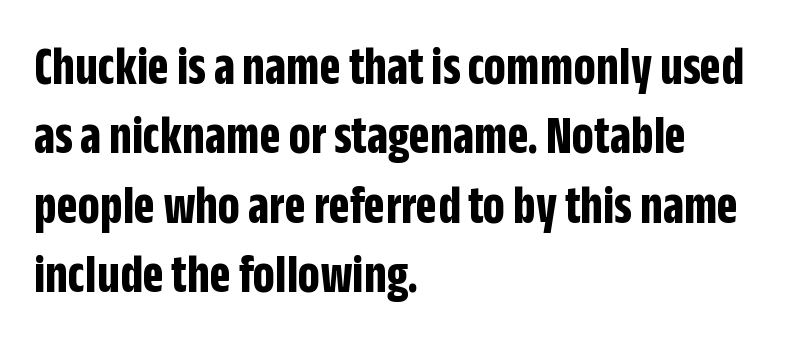
{"serif": "no", "italic": "no", "bold": "yes", "weight": "bold", "width": "condensed", "stroke_contrast": "low", "x_height": "large", "monospaced": "no", "underline": "no", "align": "left", "line_spacing": "normal", "line_spacing_ratio": 1.26, "letter_spacing": "normal", "letter_spacing_em": 0.0, "glyph_px": 55}
